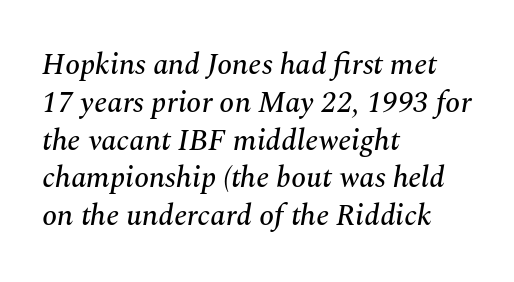
Horizontally, the lines are justified to the leading edge only. Observe the ordinary spacing: letters are neighbours, not strangers. Is this a sans? No — the strokes have serifs. The rendering uses a moderate line-height, typical for paragraphs. The passage shown is not underscored anywhere. A typesetter would call this proportional, since set widths differ per character.
